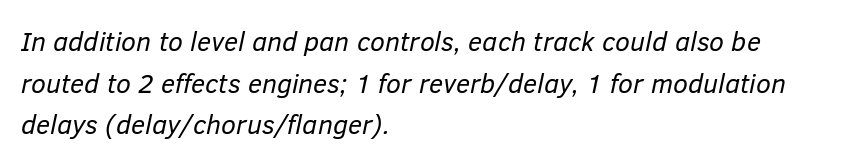
{"italic": "yes", "lean": "right", "slant_degrees": 12, "bold": "no", "underline": "no", "align": "left", "line_spacing": "normal", "line_spacing_ratio": 1.54, "letter_spacing": "normal", "letter_spacing_em": 0.0, "glyph_px": 27}
